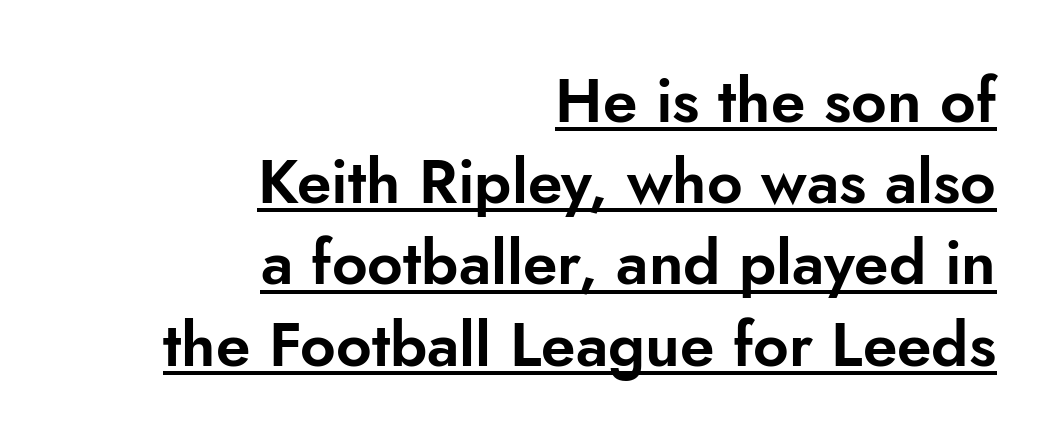
Reading down the block, your eye finds every line finishing at a fixed right position. No italicization has been applied; the sample stays upright. Inter-character spacing is left at the font's built-in metrics. Check where the strokes stop: nothing finishes them off — pure sans. How would I describe the line gaps? Plain and ordinary. Think of a printed novel: that variable character pitch is what you see here.
